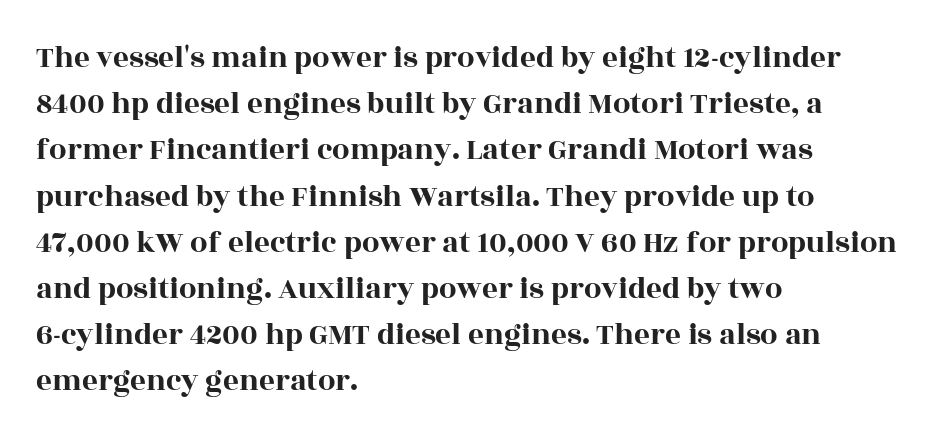
Q: Is the text italic (slanted)? A: No, it is upright.
Q: Is the typeface a serif or a sans-serif typeface? A: Serif.
Q: Is the text underlined? A: No.
Q: How is the paragraph aligned? A: Left-aligned.
Q: Is the spacing between letters normal or unusually wide? A: Normal.
Q: Is the spacing between lines tight, normal or loose? A: Normal.
Q: Width (condensed, normal, or wide)? A: Wide.
Q: x-height? A: Large.
Q: Monospaced? A: No.
